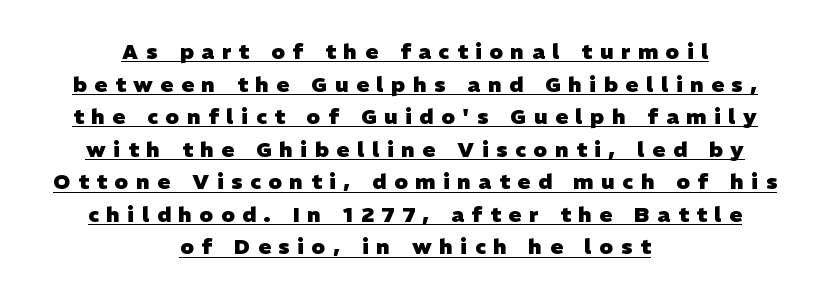
What's the leading like? Ordinary, nothing unusual. In terms of letterspacing, this is a distinctly airy, spread setting. The font is running at its bold setting. The passage is arranged like a title page — every line centered.
